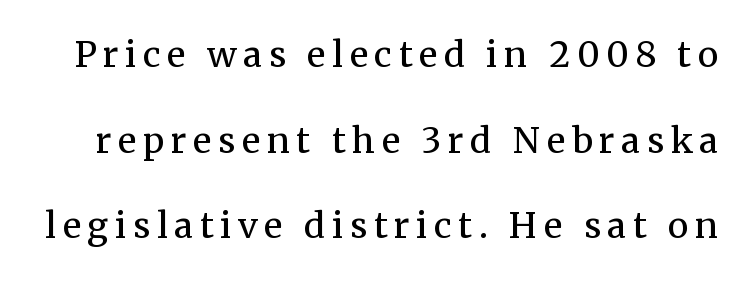
Q: Is the text bold? A: No.
Q: Is the text italic (slanted)? A: No, it is upright.
Q: Is the typeface a serif or a sans-serif typeface? A: Serif.
Q: Is the text underlined? A: No.
Q: Is the spacing between lines tight, normal or loose? A: Loose.
Q: Width (condensed, normal, or wide)? A: Normal.
Q: Stroke contrast? A: Medium.
Q: x-height? A: Medium.
Q: Monospaced? A: No.
